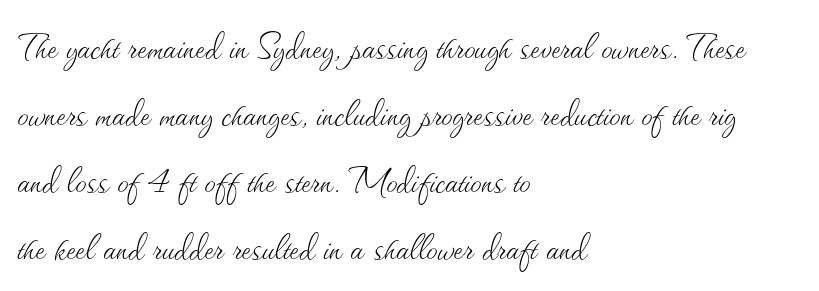
The image shows 45 px thin type; set left-aligned, normal line spacing (1.49x), normal letter spacing, not underlined; medium stroke contrast and a small x-height.
